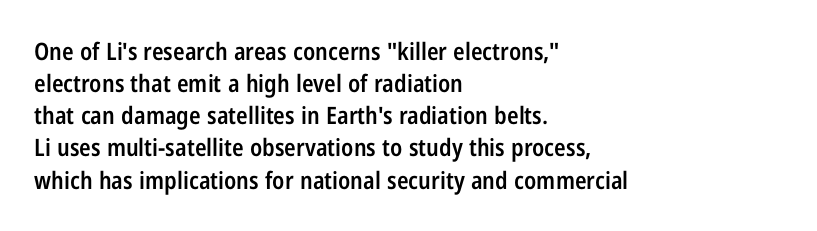
The string is rendered with underlining switched off. Stroke thickness is moderately raised; the sample reads as semibold. Tracking here is standard; glyphs follow each other at the usual distance. The block of text has a typical density, with ordinary space between rows.
